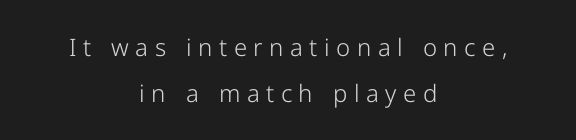
{"italic": "no", "bold": "no", "underline": "no", "align": "center", "line_spacing": "loose", "line_spacing_ratio": 1.91, "letter_spacing": "wide", "letter_spacing_em": 0.27, "glyph_px": 24}
